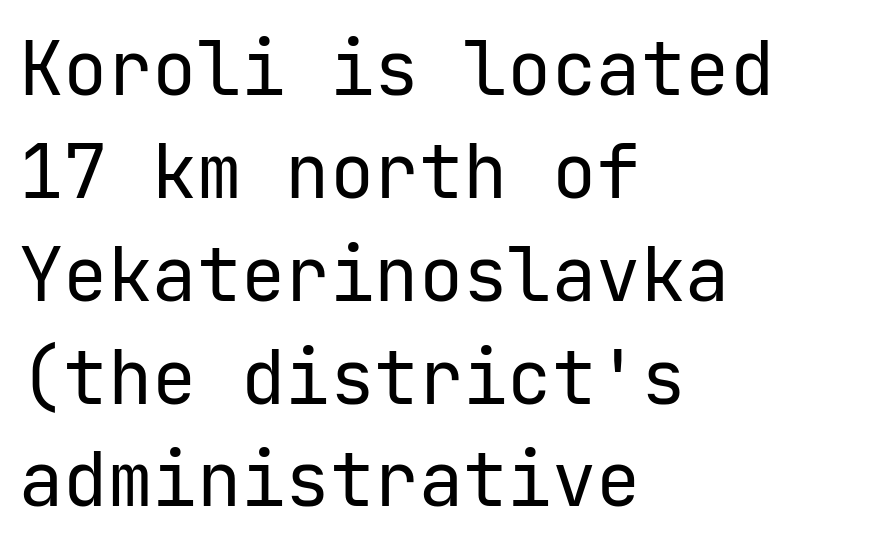
The image shows 74 px regular-weight sans-serif type, upright; set left-aligned, normal line spacing (1.39x), normal letter spacing, not underlined; low stroke contrast and a medium x-height.
